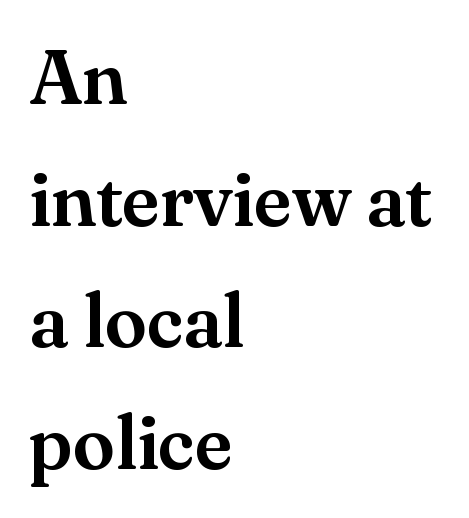
The image shows 76 px serif type, upright; set left-aligned, normal line spacing (1.6x), normal letter spacing, not underlined; medium stroke contrast and a small x-height.
